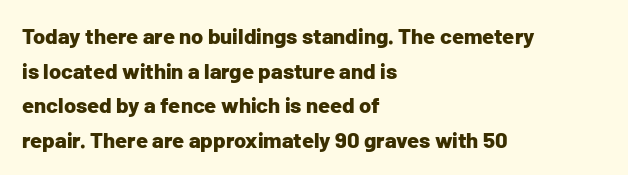
This sample uses an upright cut, with every glyph sitting square on the baseline. Whoever set this chose a conventional vertical rhythm. Students, note that the glyphs here touch the page at normal intervals. Strokes here are thick enough to call this a true bold.
